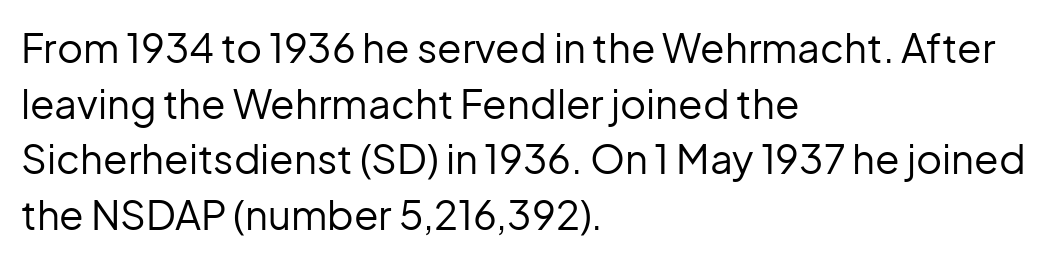
The lines in this sample share a left origin and differ only in where they stop. A typesetter would mark this as roman, not italic. The weight tops out at a normal text grade. This sample has the flowing, uneven cadence of proportional lettering.
